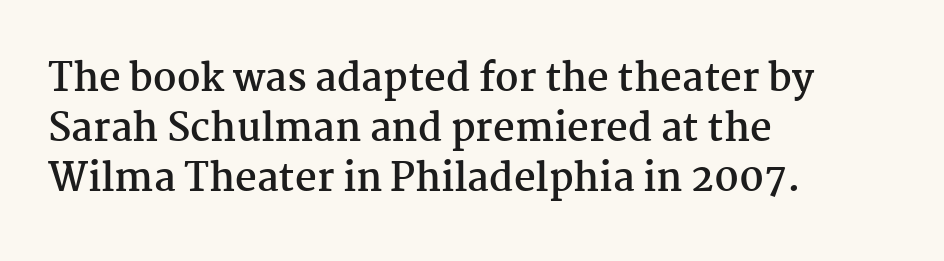
Q: Is the text bold? A: Yes.
Q: Is the text italic (slanted)? A: No, it is upright.
Q: Is the typeface a serif or a sans-serif typeface? A: Serif.
Q: Is the text underlined? A: No.
Q: How is the paragraph aligned? A: Left-aligned.
Q: Is the spacing between letters normal or unusually wide? A: Normal.
Q: Is the spacing between lines tight, normal or loose? A: Normal.
Q: Width (condensed, normal, or wide)? A: Normal.
Q: Stroke contrast? A: Medium.
Q: x-height? A: Medium.
Q: Monospaced? A: No.
